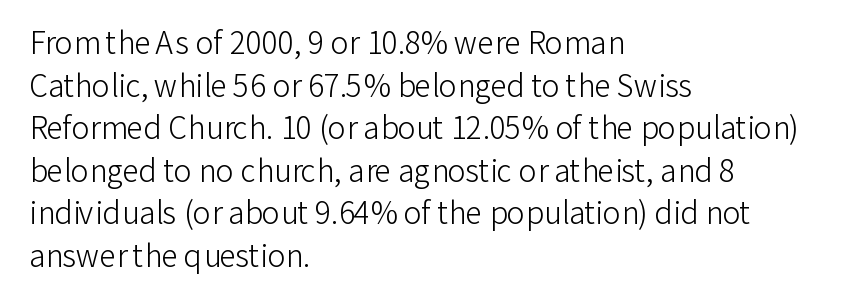
{"serif": "no", "italic": "no", "bold": "no", "weight": "light", "width": "normal", "stroke_contrast": "low", "x_height": "medium", "monospaced": "no", "underline": "no", "align": "left", "line_spacing": "normal", "line_spacing_ratio": 1.42, "letter_spacing": "normal", "letter_spacing_em": 0.0, "glyph_px": 30}
